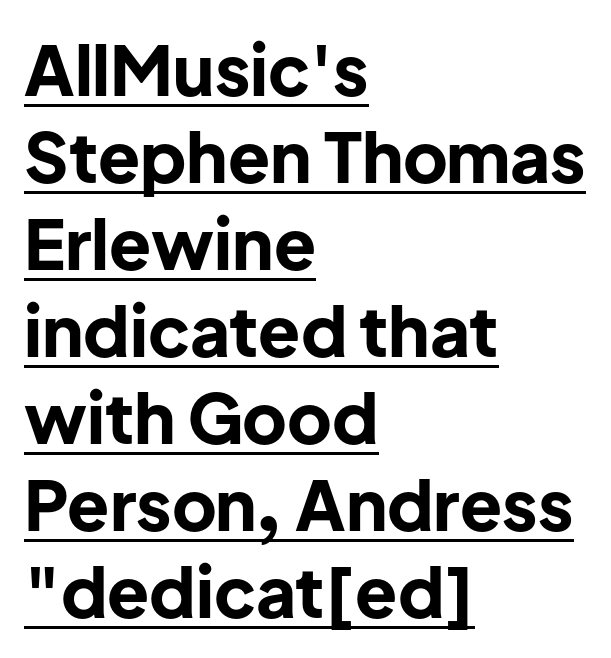
{"serif": "no", "italic": "no", "bold": "yes", "weight": "bold", "width": "normal", "stroke_contrast": "low", "x_height": "medium", "monospaced": "no", "underline": "yes", "align": "left", "line_spacing": "normal", "line_spacing_ratio": 1.26, "letter_spacing": "normal", "letter_spacing_em": 0.0, "glyph_px": 69}
